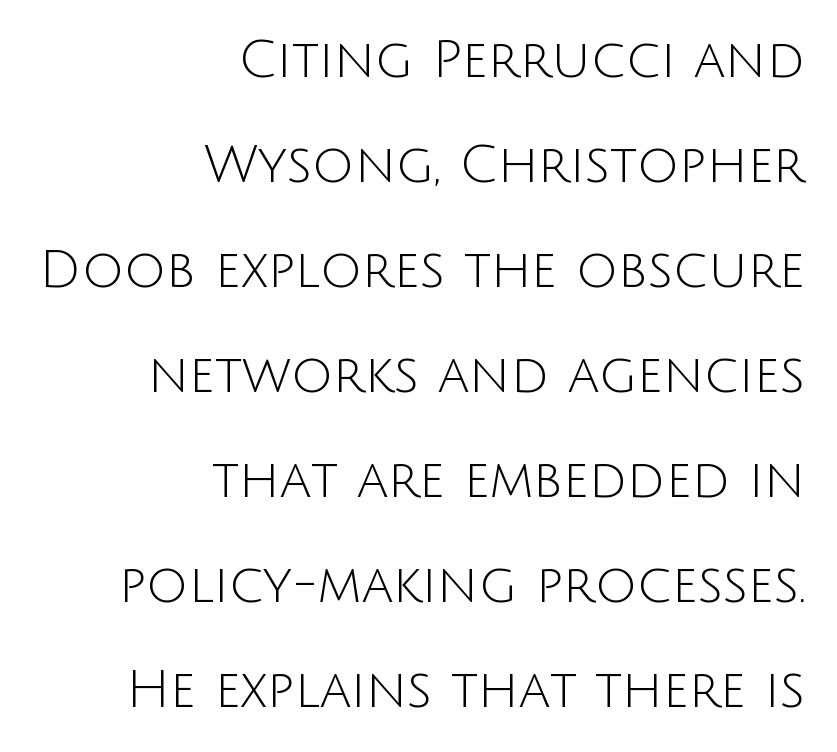
{"serif": "no", "italic": "no", "bold": "no", "weight": "light", "width": "normal", "stroke_contrast": "low", "x_height": "large", "monospaced": "no", "underline": "no", "align": "right", "line_spacing": "loose", "line_spacing_ratio": 2.02, "letter_spacing": "normal", "letter_spacing_em": 0.0, "glyph_px": 52}
